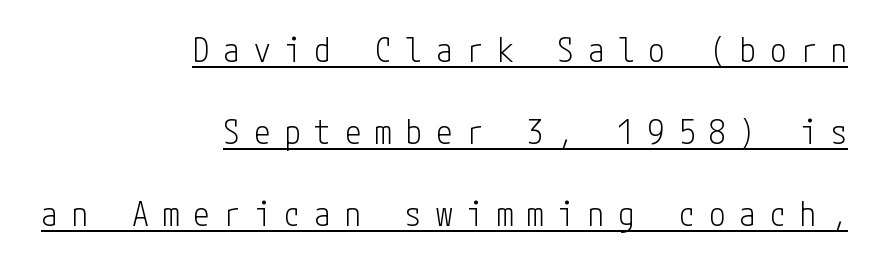
Q: Is the text bold? A: No.
Q: Is the text italic (slanted)? A: No, it is upright.
Q: Is the typeface a serif or a sans-serif typeface? A: Sans-serif.
Q: Is the text underlined? A: Yes.
Q: How is the paragraph aligned? A: Right-aligned.
Q: Is the spacing between letters normal or unusually wide? A: Unusually wide.
Q: Is the spacing between lines tight, normal or loose? A: Loose.
Q: Width (condensed, normal, or wide)? A: Condensed.
Q: Stroke contrast? A: Low.
Q: x-height? A: Medium.
